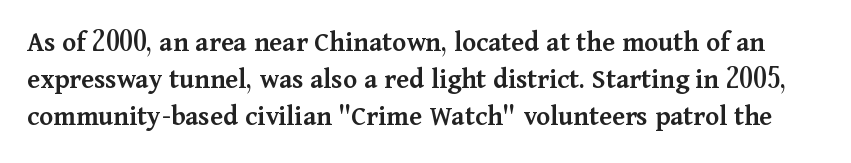
Honestly, there is no underline to notice here at all. A roman cut, with each character standing at attention. This sample has the flowing, uneven cadence of proportional lettering. Does the leading feel generous? No, just average.
